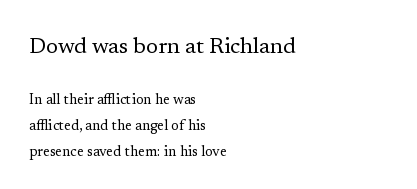
{"italic": "no", "bold": "no", "underline": "no", "align": "left", "line_spacing_ratio": 1.86, "letter_spacing": "normal", "letter_spacing_em": 0.0, "larger_block": "first", "size_ratio": 1.57, "glyph_px": 22}
